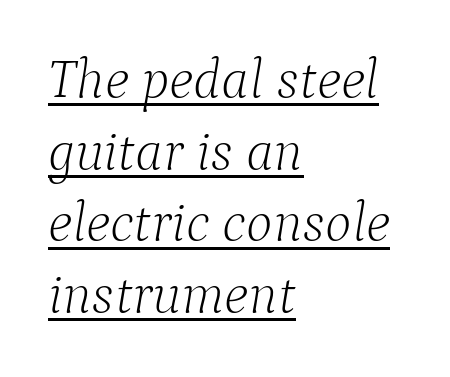
The image shows 56 px light serif type, italic (leaning right); set left-aligned, normal line spacing (1.28x), normal letter spacing, underlined; low stroke contrast and a medium x-height.
